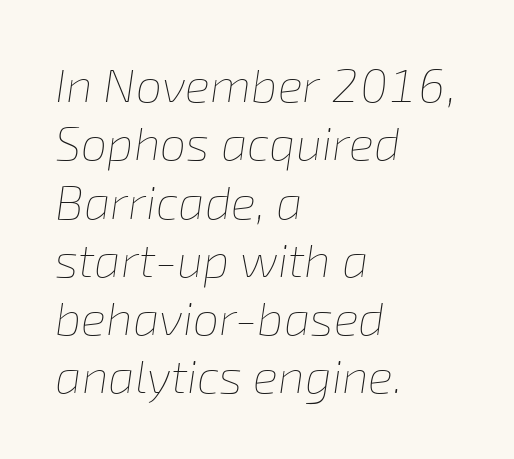
{"italic": "yes", "lean": "right", "slant_degrees": 8, "bold": "no", "weight": "thin", "width": "normal", "stroke_contrast": "low", "x_height": "medium", "monospaced": "no", "underline": "no", "align": "left", "line_spacing_ratio": 1.24, "letter_spacing": "normal", "letter_spacing_em": 0.0, "glyph_px": 47}
